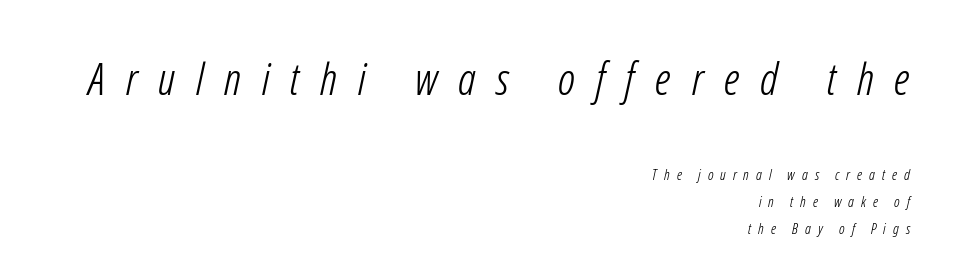
{"serif": "no", "bold": "no", "weight": "light", "width": "condensed", "stroke_contrast": "low", "x_height": "medium", "monospaced": "no", "underline": "no", "align": "right", "line_spacing_ratio": 1.8, "letter_spacing": "wide", "letter_spacing_em": 0.46, "larger_block": "first", "size_ratio": 3.0, "glyph_px": 45}
